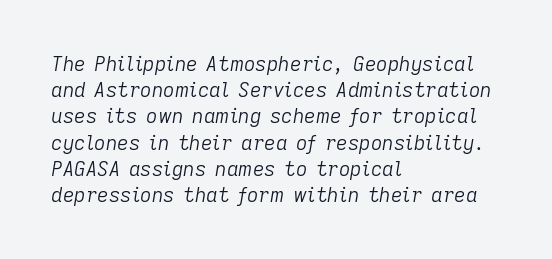
{"italic": "yes", "lean": "right", "slant_degrees": 9, "bold": "no", "underline": "no", "align": "left", "line_spacing": "normal", "line_spacing_ratio": 1.31, "letter_spacing": "normal", "letter_spacing_em": 0.0, "glyph_px": 20}
